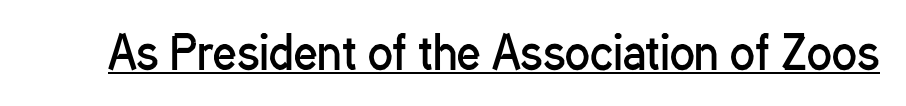
Is the stroke heavy? The answer is a plain regular-or-lighter. Underlining? Definitely there. You can tell it's not italic because the verticals are truly vertical. Look at the tracking — it's just the regular setting, nothing added. Each letter keeps its own natural width here, so spacing adapts to shape. Regarding serifs, this sample does without them.
